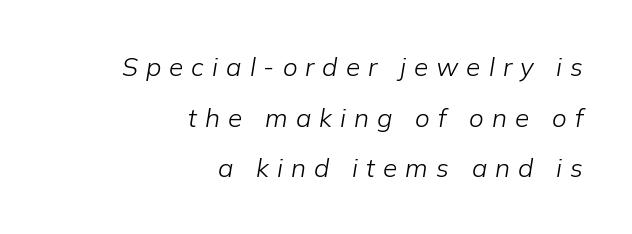
{"italic": "yes", "lean": "right", "slant_degrees": 9, "bold": "no", "underline": "no", "align": "right", "line_spacing": "loose", "line_spacing_ratio": 1.95, "letter_spacing": "wide", "letter_spacing_em": 0.31, "glyph_px": 26}
